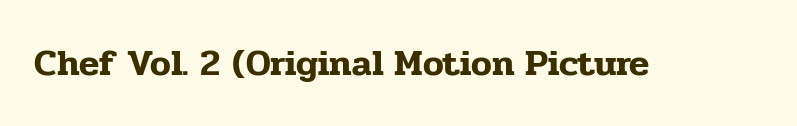
Q: Is the text italic (slanted)? A: No, it is upright.
Q: Is the typeface a serif or a sans-serif typeface? A: Serif.
Q: Is the text underlined? A: No.
Q: Is the spacing between letters normal or unusually wide? A: Normal.
Q: Width (condensed, normal, or wide)? A: Normal.
Q: Stroke contrast? A: Low.
Q: x-height? A: Medium.
Q: Monospaced? A: No.
